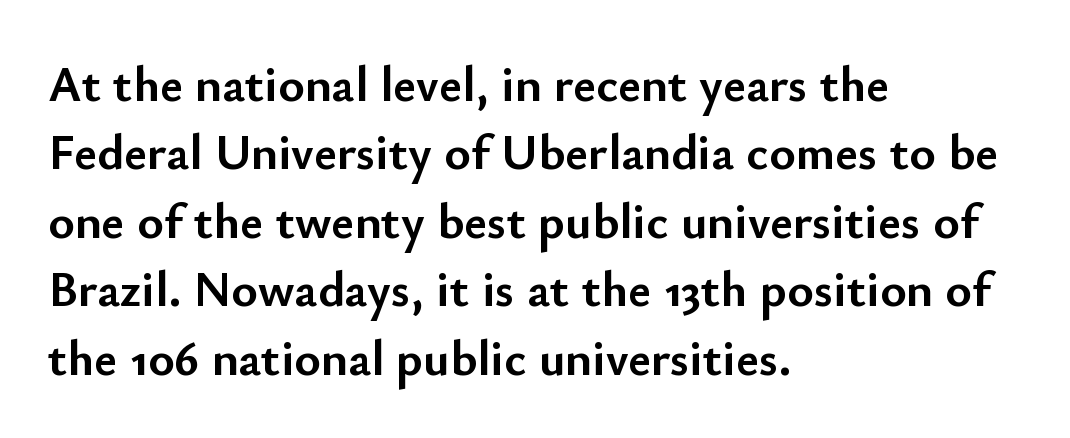
Reading down the block, your eye returns to a fixed left position each line. Is this a fixed-width face? No — the glyphs have proportional, varying widths. Does extra space separate the letters? No, they use regular spacing. Each new line begins a customary step beneath the previous one. Students, this is bold: see how much ink each stroke carries.
